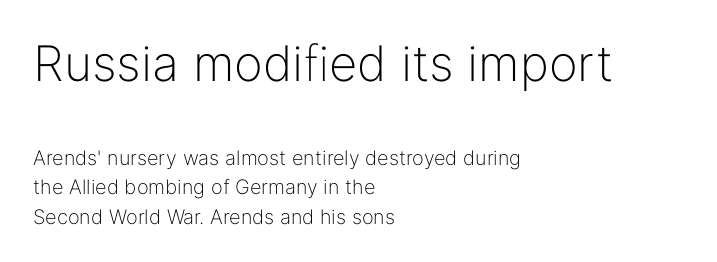
The image shows 49 px light sans-serif type, upright; set left-aligned, normal line spacing (1.48x), normal letter spacing, not underlined; the first (top) block is 2.45x larger; low stroke contrast and a medium x-height.
